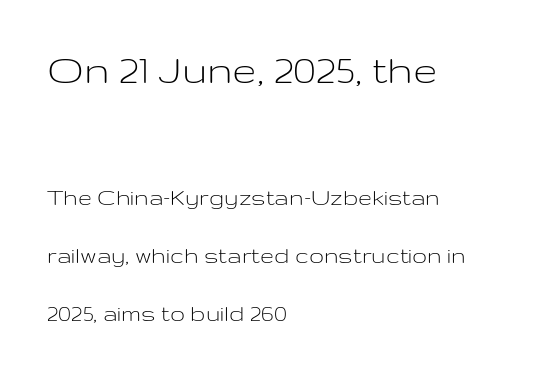
The image shows 44 px light, wide sans-serif type, upright; set left-aligned, loose line spacing (2.33x), normal letter spacing, not underlined; the first (top) block is 1.76x larger; low stroke contrast and a medium x-height.
